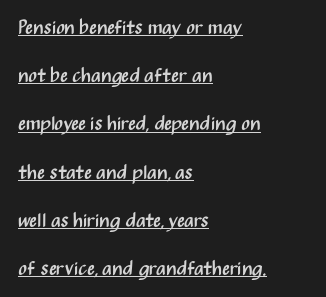
Q: Is the text bold? A: No.
Q: Is the text italic (slanted)? A: No, it is upright.
Q: Is the text underlined? A: Yes.
Q: How is the paragraph aligned? A: Left-aligned.
Q: Is the spacing between letters normal or unusually wide? A: Normal.
Q: Is the spacing between lines tight, normal or loose? A: Loose.
